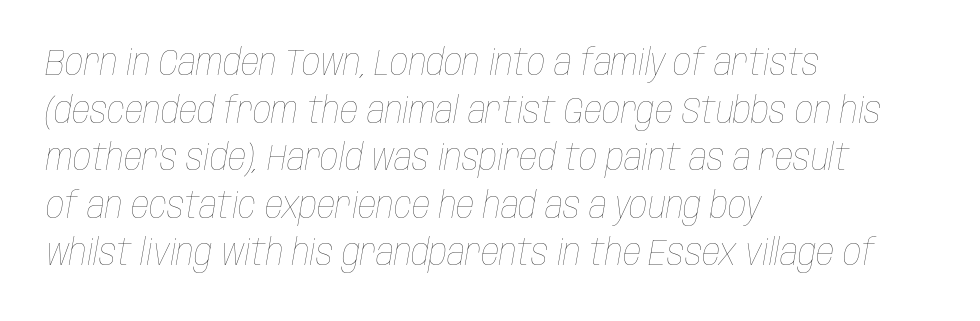
Q: Is the text bold? A: No.
Q: Is the text italic (slanted)? A: Yes, it leans right by about 10 degrees.
Q: Is the text underlined? A: No.
Q: How is the paragraph aligned? A: Left-aligned.
Q: Is the spacing between letters normal or unusually wide? A: Normal.
Q: Is the spacing between lines tight, normal or loose? A: Normal.
Q: Width (condensed, normal, or wide)? A: Condensed.
Q: Stroke contrast? A: Low.
Q: x-height? A: Large.
Q: Monospaced? A: No.
